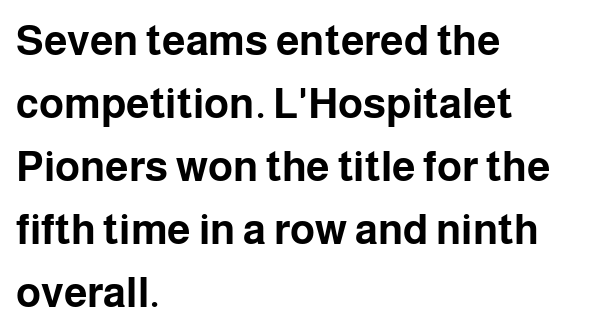
Q: Is the text bold? A: Yes.
Q: Is the text italic (slanted)? A: No, it is upright.
Q: Is the typeface a serif or a sans-serif typeface? A: Sans-serif.
Q: Is the text underlined? A: No.
Q: How is the paragraph aligned? A: Left-aligned.
Q: Is the spacing between letters normal or unusually wide? A: Normal.
Q: Is the spacing between lines tight, normal or loose? A: Normal.
Q: Width (condensed, normal, or wide)? A: Normal.
Q: Stroke contrast? A: Low.
Q: x-height? A: Medium.
Q: Monospaced? A: No.
